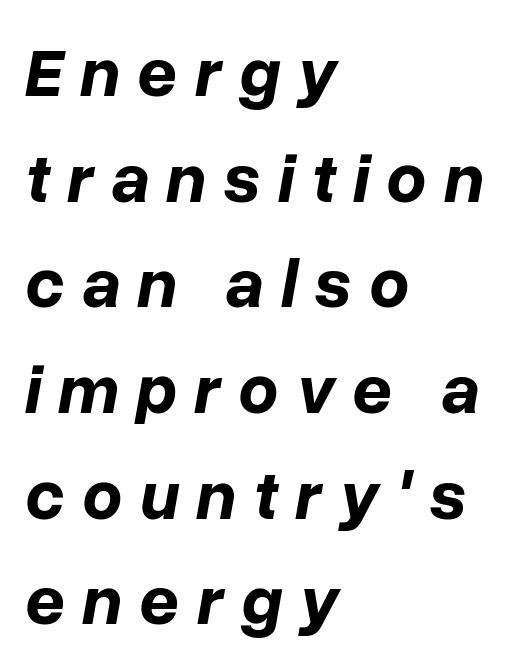
Q: Is the text bold? A: Yes.
Q: Is the text italic (slanted)? A: Yes, it leans right by about 10 degrees.
Q: Is the text underlined? A: No.
Q: How is the paragraph aligned? A: Left-aligned.
Q: Is the spacing between letters normal or unusually wide? A: Unusually wide.
Q: Is the spacing between lines tight, normal or loose? A: Normal.
Q: Width (condensed, normal, or wide)? A: Normal.
Q: Stroke contrast? A: Low.
Q: x-height? A: Medium.
Q: Monospaced? A: No.
